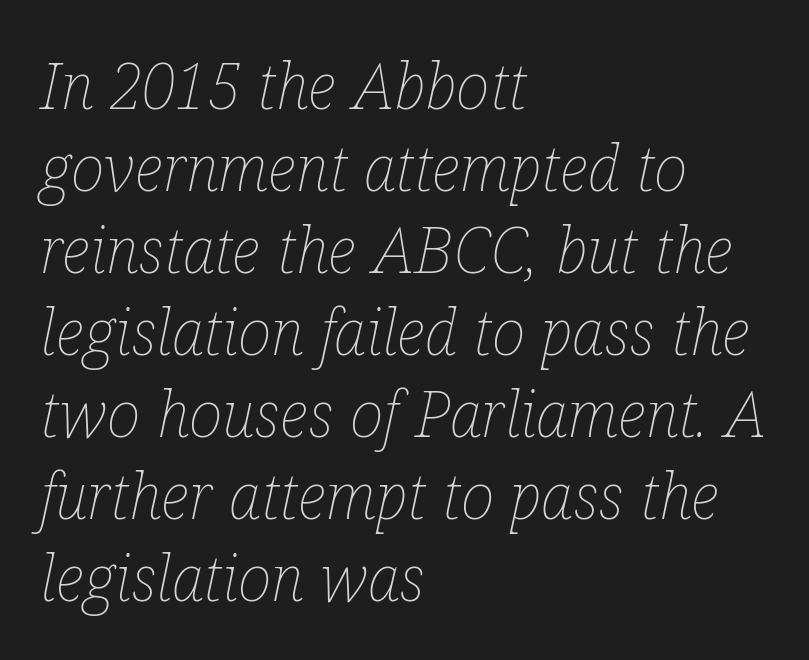
Q: Is the text bold? A: No.
Q: Is the text italic (slanted)? A: Yes, it leans right by about 12 degrees.
Q: Is the text underlined? A: No.
Q: How is the paragraph aligned? A: Left-aligned.
Q: Is the spacing between letters normal or unusually wide? A: Normal.
Q: Is the spacing between lines tight, normal or loose? A: Normal.
Q: Width (condensed, normal, or wide)? A: Condensed.
Q: Stroke contrast? A: Low.
Q: x-height? A: Medium.
Q: Monospaced? A: No.
